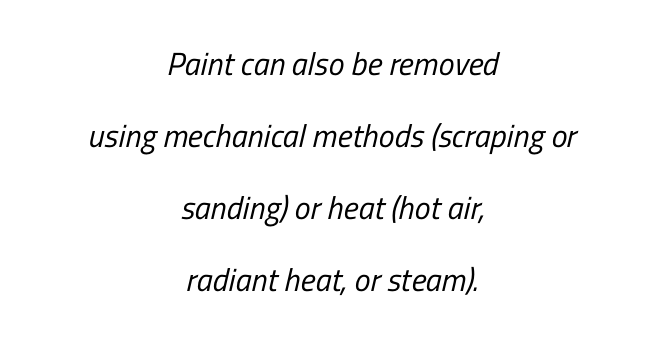
The image shows 32 px regular-weight, condensed sans-serif type; set centered, loose line spacing (2.25x), normal letter spacing, not underlined; low stroke contrast and a medium x-height.
